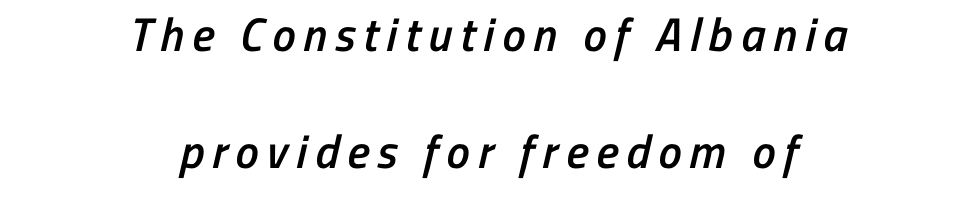
The image shows 47 px semibold, condensed sans-serif type; set centered, loose line spacing (2.49x), not underlined; low stroke contrast and a medium x-height.
